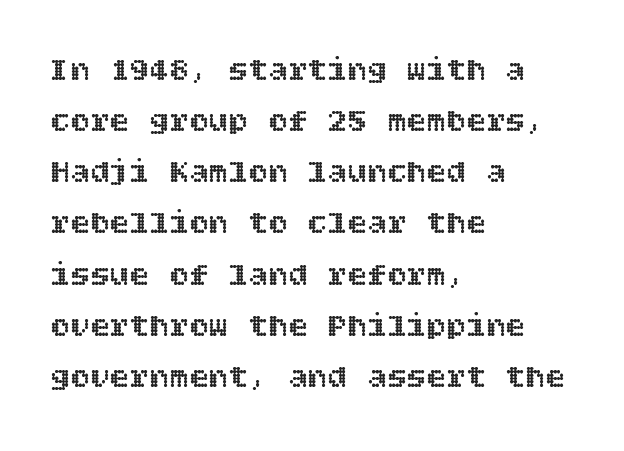
The image shows 33 px text type, upright; set left-aligned, normal line spacing (1.55x), normal letter spacing, not underlined; a large x-height.
